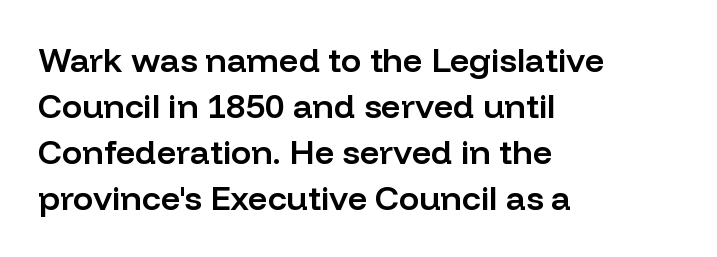
The lines are quadded left. Underline: absent. Is the letter spacing exaggerated? No — it looks like the ordinary default. The axis of the letterforms is exactly vertical.
